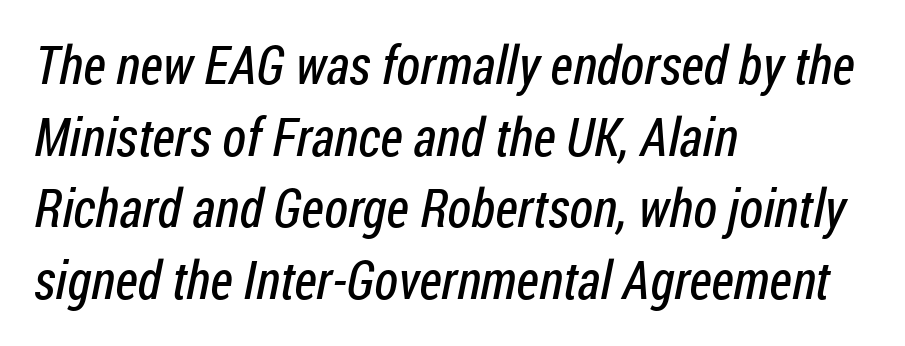
The passage shown is typed in a proportional face where columns would drift. Bold? No — there's no thickening of the strokes. The strip under each line holds only bare page. The face used here is a sans, in the tradition of grotesques and geometrics. The letters sit at their default tracking, neither squeezed nor spread. Horizontal alignment here is leftward, the default for most running prose.
